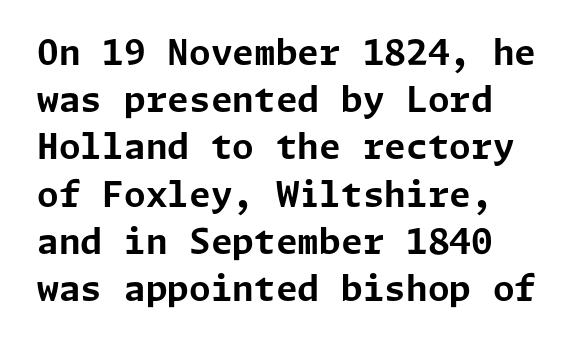
{"serif": "no", "italic": "no", "bold": "yes", "weight": "bold", "width": "normal", "stroke_contrast": "low", "x_height": "medium", "underline": "no", "align": "left", "line_spacing": "normal", "line_spacing_ratio": 1.35, "letter_spacing": "normal", "letter_spacing_em": 0.0, "glyph_px": 35}
